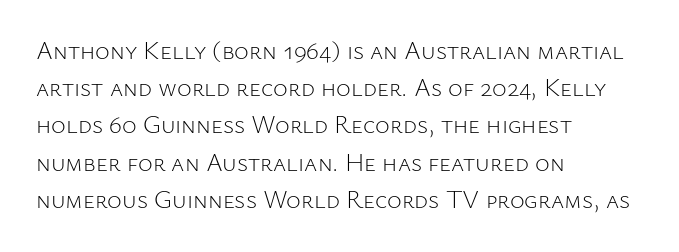
The image shows 25 px text type, upright; set left-aligned, normal line spacing (1.49x), normal letter spacing, not underlined.
